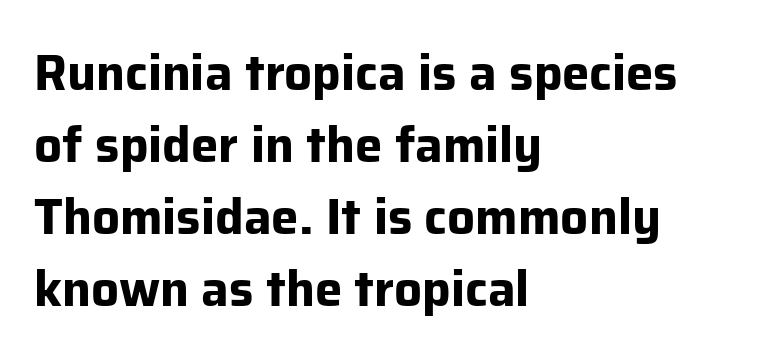
{"serif": "no", "italic": "no", "bold": "yes", "weight": "bold", "width": "normal", "stroke_contrast": "low", "x_height": "medium", "monospaced": "no", "underline": "no", "align": "left", "line_spacing": "normal", "line_spacing_ratio": 1.47, "letter_spacing": "normal", "letter_spacing_em": 0.0, "glyph_px": 49}
